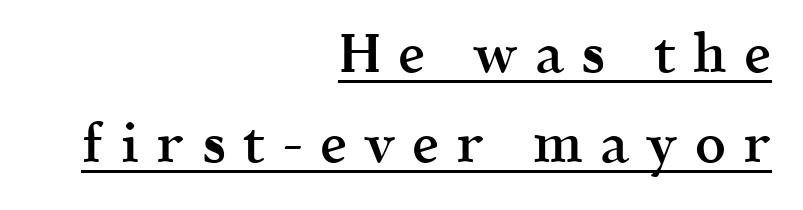
The image shows 54 px semibold serif type, upright; set right-aligned, normal line spacing (1.67x), unusually wide letter spacing (+0.32 em), underlined; a medium x-height.
